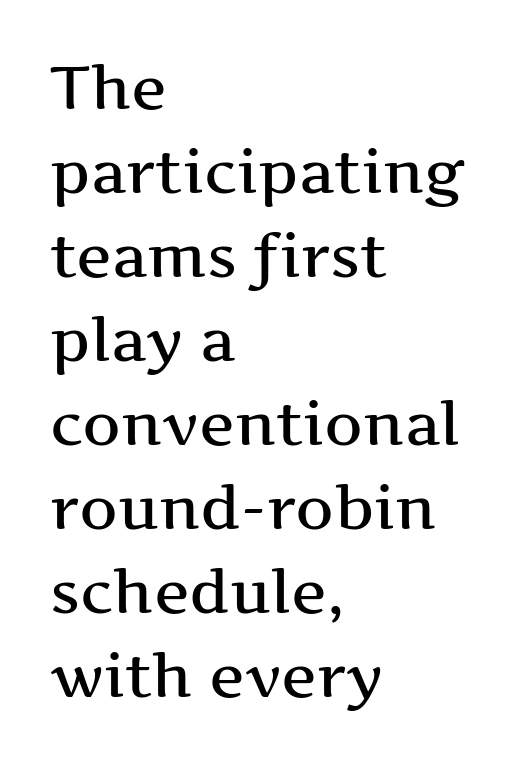
The image shows 60 px wide serif type, upright; set left-aligned, normal line spacing (1.4x), normal letter spacing, not underlined; medium stroke contrast and a medium x-height.
